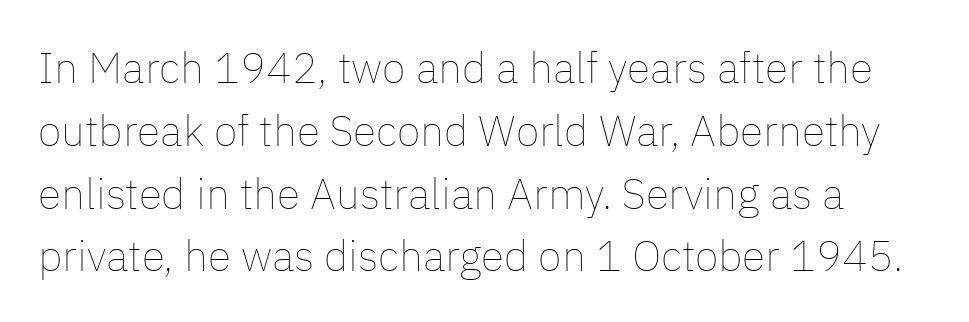
Q: Is the text bold? A: No.
Q: Is the text italic (slanted)? A: No, it is upright.
Q: Is the text underlined? A: No.
Q: Is the spacing between letters normal or unusually wide? A: Normal.
Q: Is the spacing between lines tight, normal or loose? A: Normal.
Q: Width (condensed, normal, or wide)? A: Normal.
Q: Stroke contrast? A: Low.
Q: x-height? A: Medium.
Q: Monospaced? A: No.
